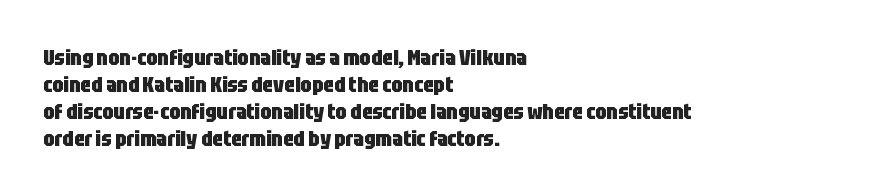
{"italic": "no", "bold": "yes", "underline": "no", "align": "left", "line_spacing_ratio": 1.22, "letter_spacing": "normal", "letter_spacing_em": 0.0, "glyph_px": 22}
